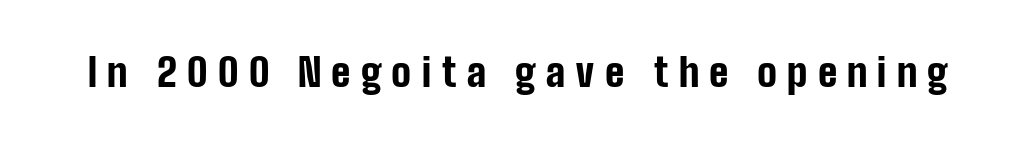
{"serif": "no", "italic": "no", "bold": "yes", "weight": "bold", "width": "condensed", "stroke_contrast": "low", "x_height": "medium", "monospaced": "no", "underline": "no", "letter_spacing": "wide", "letter_spacing_em": 0.26, "glyph_px": 39}
